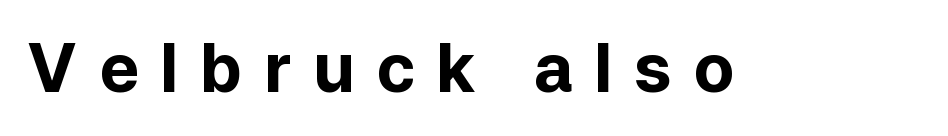
The image shows 67 px bold sans-serif type, upright; set unusually wide letter spacing (+0.32 em), not underlined; low stroke contrast and a medium x-height.
